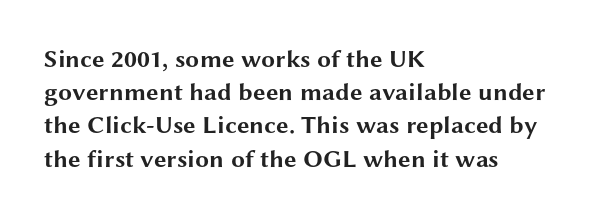
One-word summary of the alignment: left. Compared with an ordinary text face, these strokes are far heavier — a full bold. Interline gaps are of average width in this sample. Letter spacing: default. The baseline area is clear. The letters stand upright; this is a roman face.
